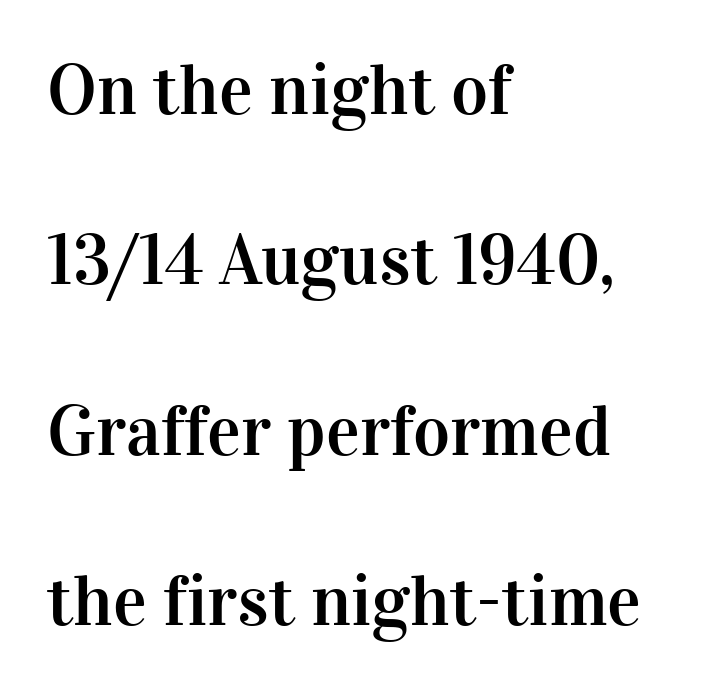
Q: Is the text italic (slanted)? A: No, it is upright.
Q: Is the typeface a serif or a sans-serif typeface? A: Serif.
Q: Is the text underlined? A: No.
Q: How is the paragraph aligned? A: Left-aligned.
Q: Is the spacing between letters normal or unusually wide? A: Normal.
Q: Is the spacing between lines tight, normal or loose? A: Loose.
Q: Width (condensed, normal, or wide)? A: Normal.
Q: Stroke contrast? A: High.
Q: x-height? A: Medium.
Q: Monospaced? A: No.
